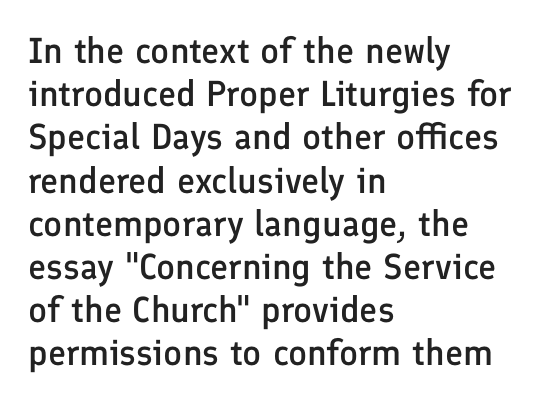
The image shows 36 px semibold sans-serif type, upright; set left-aligned, line spacing 1.2x, normal letter spacing, not underlined; low stroke contrast and a medium x-height.
